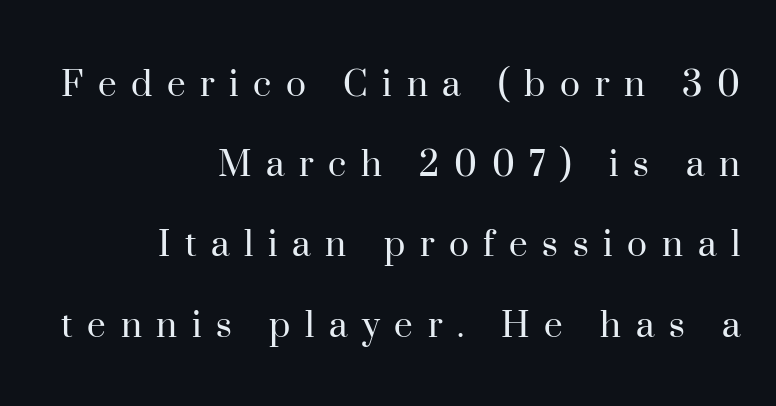
Q: Is the text bold? A: No.
Q: Is the text italic (slanted)? A: No, it is upright.
Q: Is the typeface a serif or a sans-serif typeface? A: Serif.
Q: Is the text underlined? A: No.
Q: How is the paragraph aligned? A: Right-aligned.
Q: Is the spacing between letters normal or unusually wide? A: Unusually wide.
Q: Is the spacing between lines tight, normal or loose? A: Loose.
Q: Width (condensed, normal, or wide)? A: Normal.
Q: Stroke contrast? A: High.
Q: x-height? A: Small.
Q: Monospaced? A: No.
